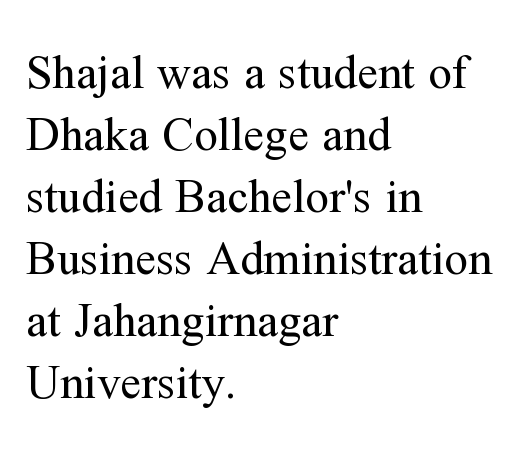
Q: Is the text bold? A: No.
Q: Is the text italic (slanted)? A: No, it is upright.
Q: Is the typeface a serif or a sans-serif typeface? A: Serif.
Q: Is the text underlined? A: No.
Q: How is the paragraph aligned? A: Left-aligned.
Q: Is the spacing between letters normal or unusually wide? A: Normal.
Q: Is the spacing between lines tight, normal or loose? A: Normal.
Q: Width (condensed, normal, or wide)? A: Normal.
Q: Stroke contrast? A: Medium.
Q: x-height? A: Medium.
Q: Monospaced? A: No.
